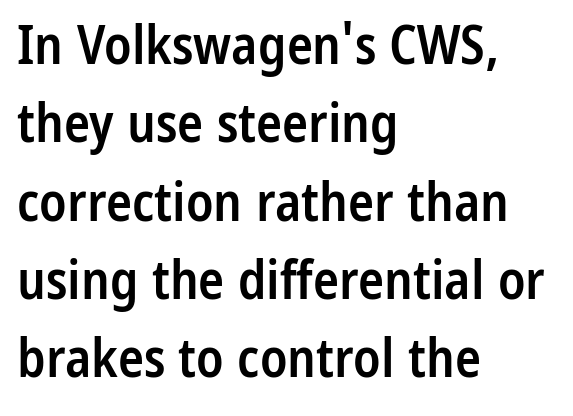
Q: Is the text bold? A: Semi-bold.
Q: Is the text italic (slanted)? A: No, it is upright.
Q: Is the typeface a serif or a sans-serif typeface? A: Sans-serif.
Q: Is the text underlined? A: No.
Q: How is the paragraph aligned? A: Left-aligned.
Q: Is the spacing between letters normal or unusually wide? A: Normal.
Q: Is the spacing between lines tight, normal or loose? A: Normal.
Q: Width (condensed, normal, or wide)? A: Condensed.
Q: Stroke contrast? A: Low.
Q: x-height? A: Medium.
Q: Monospaced? A: No.
